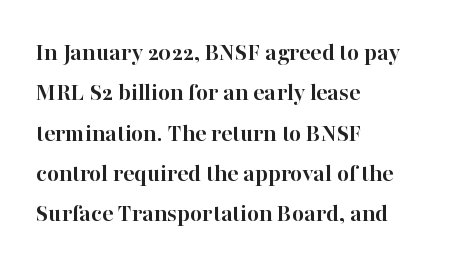
{"italic": "no", "bold": "yes", "underline": "no", "align": "left", "line_spacing": "normal", "line_spacing_ratio": 1.55, "letter_spacing": "normal", "letter_spacing_em": 0.0, "glyph_px": 26}
